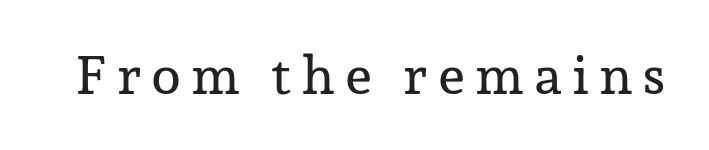
The image shows 54 px serif type, upright; set not underlined; low stroke contrast and a medium x-height.
